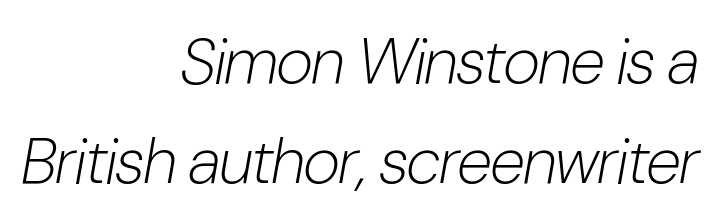
{"italic": "yes", "lean": "right", "slant_degrees": 10, "bold": "no", "weight": "light", "width": "condensed", "stroke_contrast": "low", "x_height": "medium", "monospaced": "no", "underline": "no", "align": "right", "line_spacing": "normal", "line_spacing_ratio": 1.57, "letter_spacing": "normal", "letter_spacing_em": 0.0, "glyph_px": 64}
